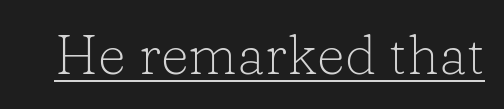
Compared with undecorated copy, this sample adds a rule below the words. Weight: in the light-to-regular range. Spacing verdict: proportional, widths tailored to each character. The letters stand straight up with perfectly vertical stems. Look at the tracking — it's just the regular setting, nothing added.
